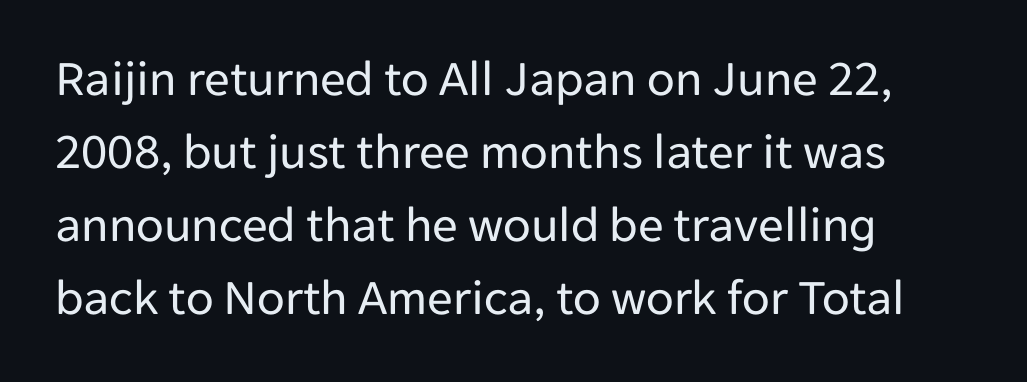
This sample is left-justified, so line endings fall wherever the words run out. Glyph-to-glyph distance matches everyday printed text. Glance below the letters and you will spot only blank space. Leading matches the norm, producing a regular column.
